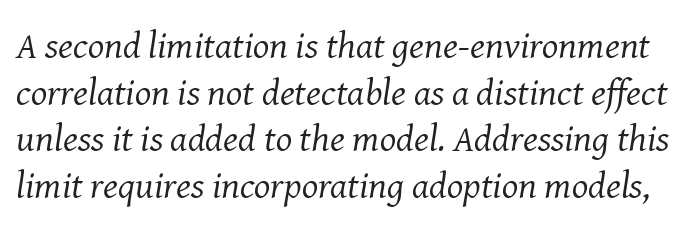
The image shows 38 px regular-weight serif type, italic (leaning right); set line spacing 1.23x, normal letter spacing, not underlined; medium stroke contrast and a medium x-height.
